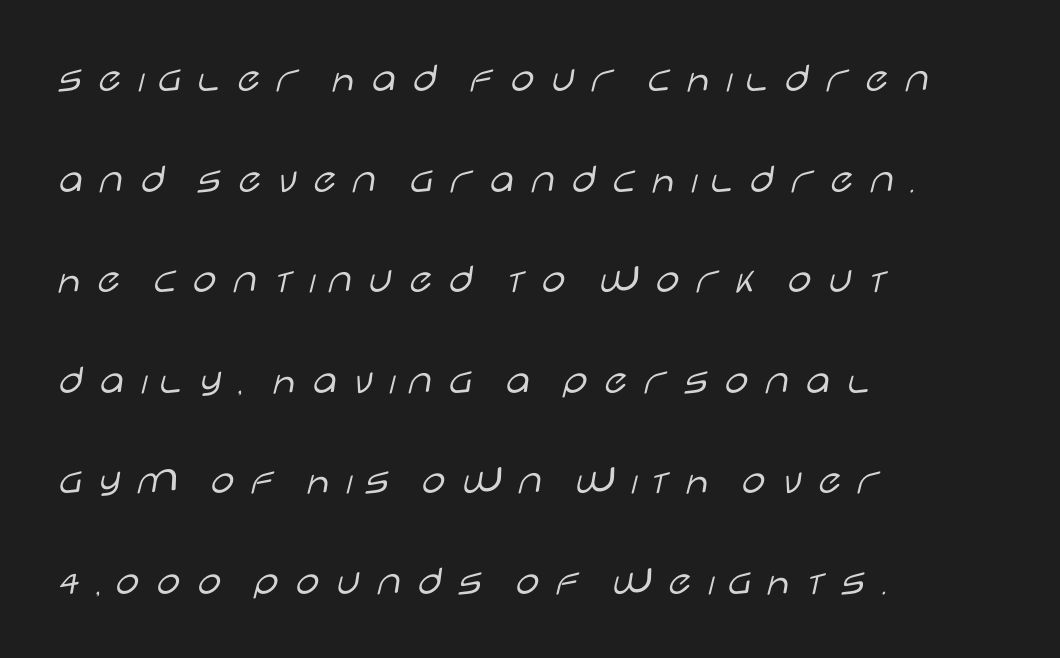
A typesetter would label this face a sans. One glance says open: line gaps are wider than usual. Has an underline been added? It has not. These lines are rendered in a variable-pitch font.
